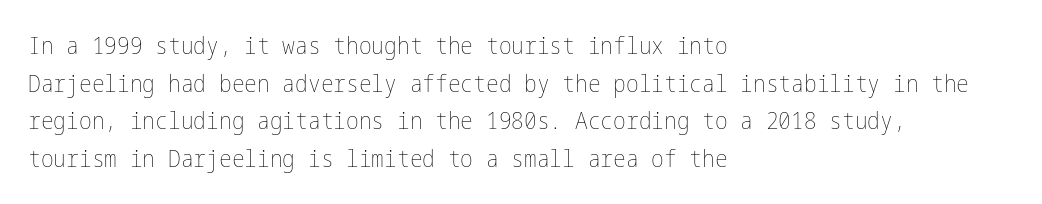
The setting favours the left margin, as ordinary paragraphs usually do. The face looks like a standard text weight, possibly lighter. Each row of text sits above clean, open space. Posture: straight, roman, zero tilt.
